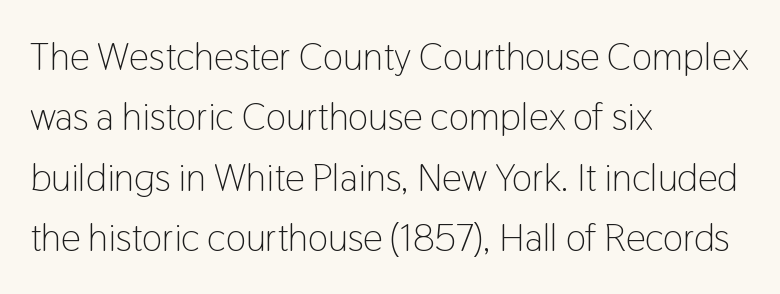
A typesetter would label this face a sans. Characters remain perfectly vertical along every line. Descenders are the only things crossing below the line. Horizontal alignment here is leftward, the default for most running prose. Summary of vertical rhythm: regular, with standard interline spacing.
